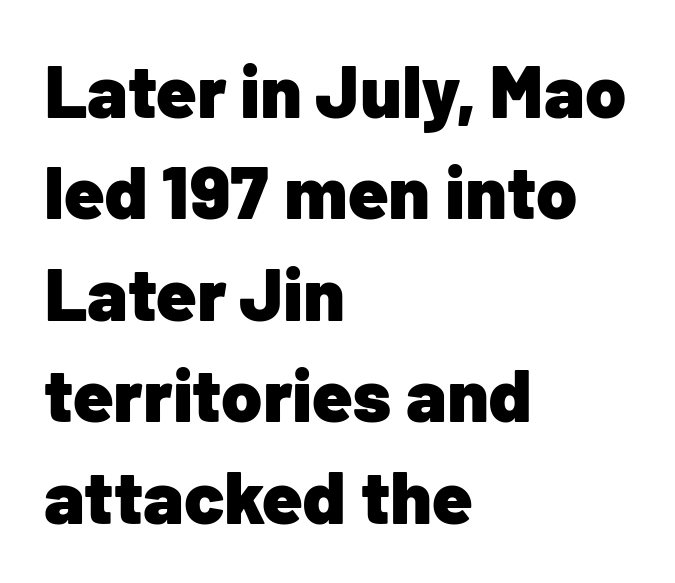
Q: Is the text bold? A: Yes.
Q: Is the text italic (slanted)? A: No, it is upright.
Q: Is the typeface a serif or a sans-serif typeface? A: Sans-serif.
Q: Is the text underlined? A: No.
Q: How is the paragraph aligned? A: Left-aligned.
Q: Is the spacing between letters normal or unusually wide? A: Normal.
Q: Is the spacing between lines tight, normal or loose? A: Normal.
Q: Width (condensed, normal, or wide)? A: Normal.
Q: Stroke contrast? A: Low.
Q: x-height? A: Medium.
Q: Monospaced? A: No.
